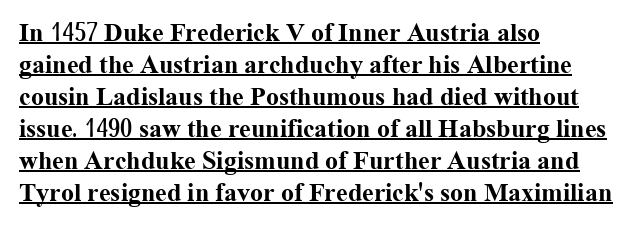
Q: Is the text bold? A: Yes.
Q: Is the text italic (slanted)? A: No, it is upright.
Q: Is the text underlined? A: Yes.
Q: How is the paragraph aligned? A: Left-aligned.
Q: Is the spacing between letters normal or unusually wide? A: Normal.
